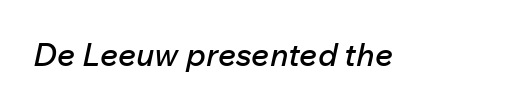
Q: Is the text italic (slanted)? A: Yes, it leans right by about 12 degrees.
Q: Is the text underlined? A: No.
Q: Is the spacing between letters normal or unusually wide? A: Normal.
Q: Width (condensed, normal, or wide)? A: Normal.
Q: Stroke contrast? A: Low.
Q: x-height? A: Medium.
Q: Monospaced? A: No.
